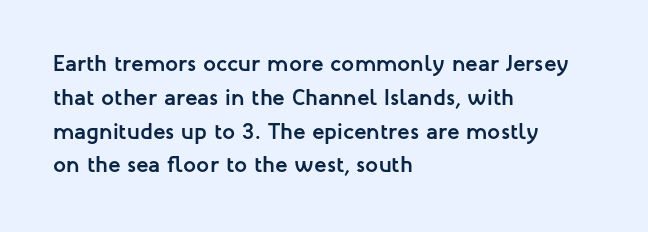
Q: Is the text bold? A: Yes.
Q: Is the text italic (slanted)? A: No, it is upright.
Q: Is the text underlined? A: No.
Q: How is the paragraph aligned? A: Left-aligned.
Q: Is the spacing between letters normal or unusually wide? A: Normal.
Q: Is the spacing between lines tight, normal or loose? A: Normal.
